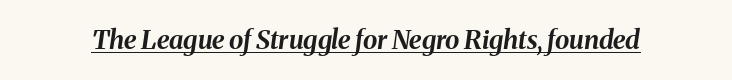
Does the lettering tilt? It does — this is italic. These words are printed bold, with thick strokes throughout. The horizontal fit of the characters is conventional and even. Each line of the rendering has a horizontal stroke beneath the glyphs.
